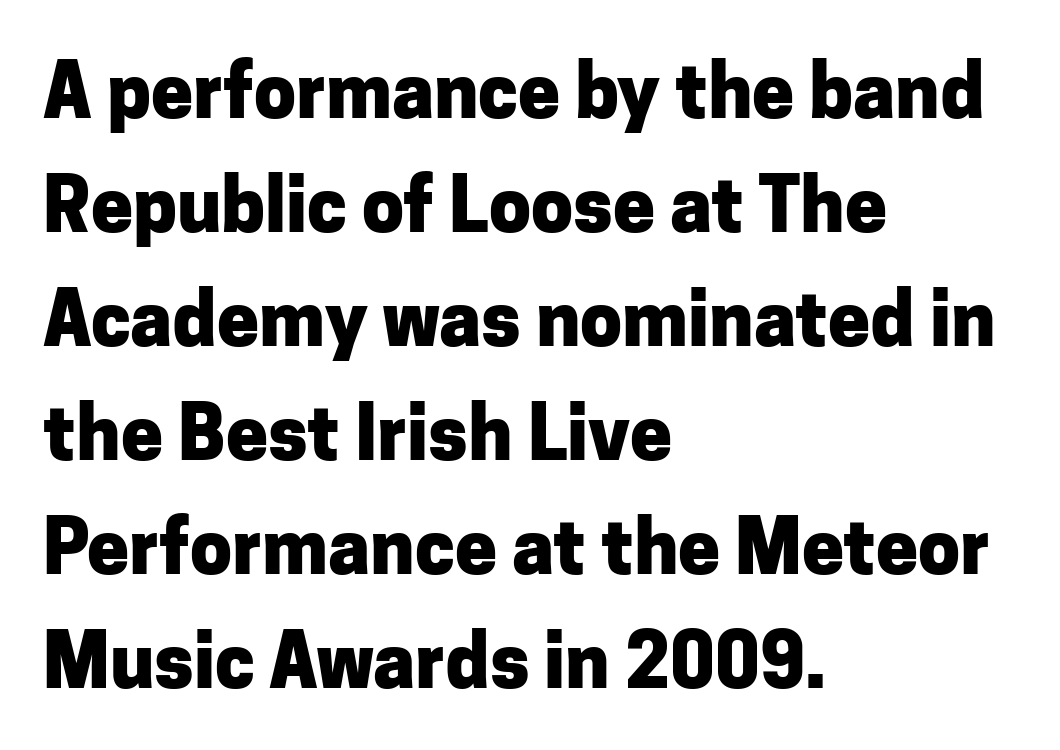
Q: Is the text bold? A: Yes.
Q: Is the text italic (slanted)? A: No, it is upright.
Q: Is the typeface a serif or a sans-serif typeface? A: Sans-serif.
Q: Is the text underlined? A: No.
Q: How is the paragraph aligned? A: Left-aligned.
Q: Is the spacing between letters normal or unusually wide? A: Normal.
Q: Is the spacing between lines tight, normal or loose? A: Normal.
Q: Width (condensed, normal, or wide)? A: Normal.
Q: Stroke contrast? A: Low.
Q: x-height? A: Medium.
Q: Monospaced? A: No.
